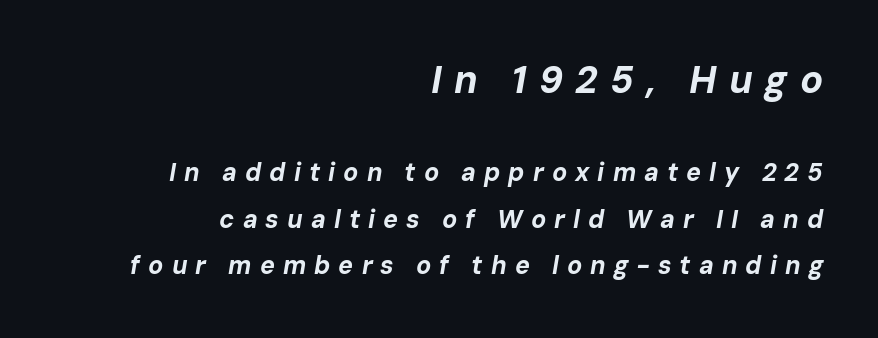
Q: Is the text bold? A: Yes.
Q: Is the text italic (slanted)? A: Yes, it leans right by about 10 degrees.
Q: Is the text underlined? A: No.
Q: How is the paragraph aligned? A: Right-aligned.
Q: Is the spacing between letters normal or unusually wide? A: Unusually wide.
Q: Which block of text is set in a larger size, the first (top) or the second (bottom)? A: The first (top) one.
Q: Width (condensed, normal, or wide)? A: Normal.
Q: Stroke contrast? A: Low.
Q: x-height? A: Medium.
Q: Monospaced? A: No.
